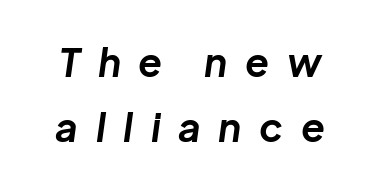
Q: Is the text bold? A: Yes.
Q: Is the text italic (slanted)? A: Yes, it leans right by about 8 degrees.
Q: Is the text underlined? A: No.
Q: Is the spacing between letters normal or unusually wide? A: Unusually wide.
Q: Is the spacing between lines tight, normal or loose? A: Normal.
Q: Width (condensed, normal, or wide)? A: Normal.
Q: Stroke contrast? A: Low.
Q: x-height? A: Medium.
Q: Monospaced? A: No.
